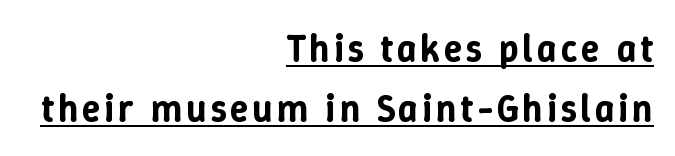
Q: Is the text italic (slanted)? A: No, it is upright.
Q: Is the text underlined? A: Yes.
Q: How is the paragraph aligned? A: Right-aligned.
Q: Is the spacing between lines tight, normal or loose? A: Normal.
Q: Width (condensed, normal, or wide)? A: Normal.
Q: Stroke contrast? A: Low.
Q: x-height? A: Medium.
Q: Monospaced? A: No.
